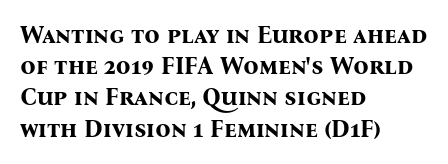
Every letter is thick-stroked: bold, no question. Line starts are locked; line ends wander. What's the leading like? Ordinary, nothing unusual. Glance below the letters and you will spot only blank space.
